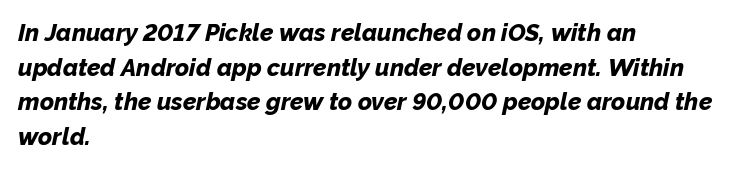
{"italic": "yes", "lean": "right", "slant_degrees": 12, "bold": "yes", "underline": "no", "align": "left", "line_spacing": "normal", "line_spacing_ratio": 1.44, "letter_spacing": "normal", "letter_spacing_em": 0.0, "glyph_px": 24}
